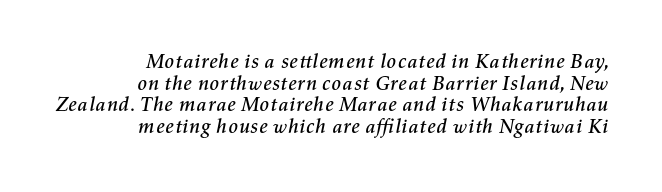
{"italic": "yes", "lean": "right", "slant_degrees": 11, "underline": "no", "align": "right", "line_spacing": "tight", "line_spacing_ratio": 1.08, "letter_spacing": "normal", "letter_spacing_em": 0.0, "glyph_px": 20}
